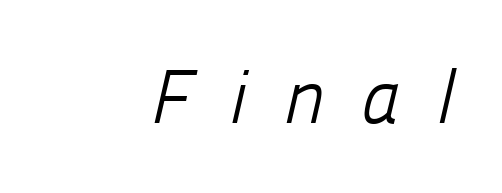
Letters have the restrained weight of plain body copy at most. Has an underline been added? It has not. You could only call the tracking loose — the letters float apart. A typesetter would call this proportional, since set widths differ per character.
